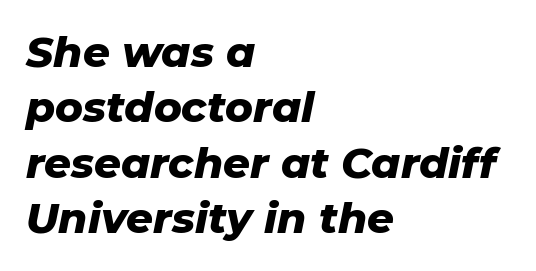
Spacing verdict: proportional, widths tailored to each character. The rendering keeps characters at their native spacing. The typesetter chose a ragged-right arrangement here. Does the lettering tilt? It does — this is italic.
